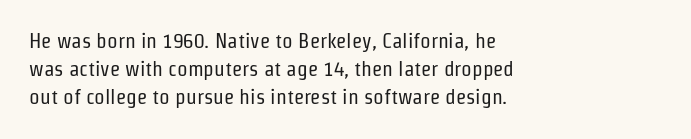
{"italic": "no", "bold": "no", "underline": "no", "align": "left", "line_spacing": "normal", "line_spacing_ratio": 1.34, "letter_spacing": "normal", "letter_spacing_em": 0.0, "glyph_px": 21}
